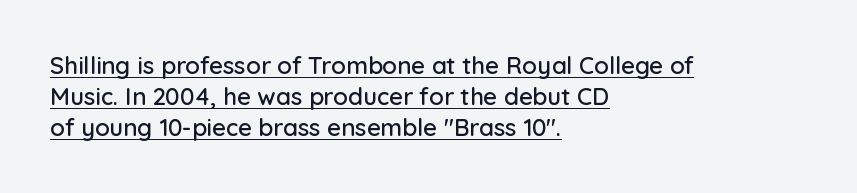
The image shows 24 px text type, upright; set left-aligned, normal line spacing (1.3x), normal letter spacing, underlined.
